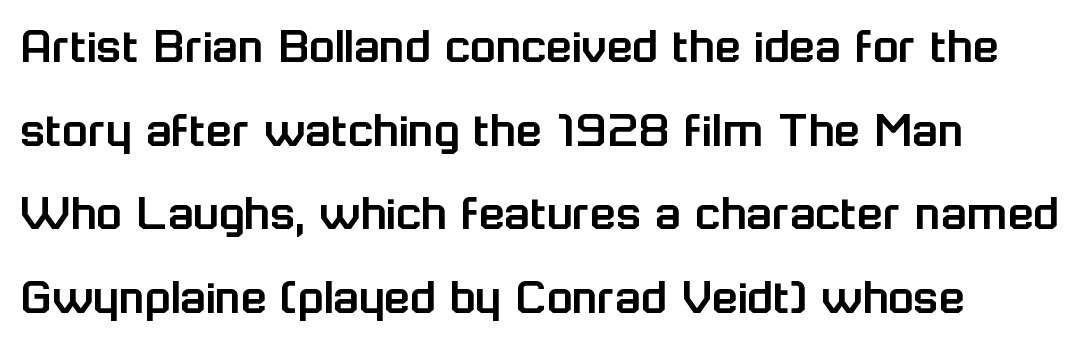
{"serif": "no", "italic": "no", "width": "normal", "stroke_contrast": "low", "x_height": "medium", "monospaced": "no", "underline": "no", "line_spacing": "normal", "line_spacing_ratio": 1.58, "letter_spacing": "normal", "letter_spacing_em": 0.0, "glyph_px": 53}
